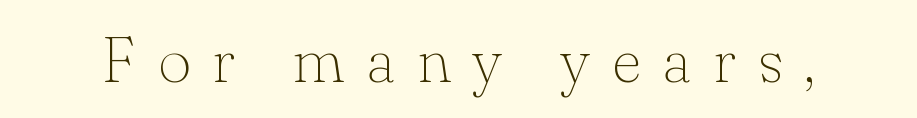
{"serif": "yes", "italic": "no", "bold": "no", "weight": "thin", "width": "normal", "stroke_contrast": "low", "x_height": "small", "monospaced": "no", "underline": "no", "letter_spacing": "wide", "letter_spacing_em": 0.34, "glyph_px": 64}
